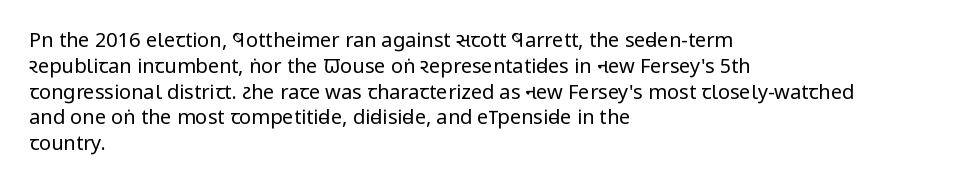
{"italic": "no", "bold": "no", "underline": "no", "align": "left", "line_spacing": "normal", "line_spacing_ratio": 1.29, "letter_spacing": "normal", "letter_spacing_em": 0.0, "glyph_px": 20}
